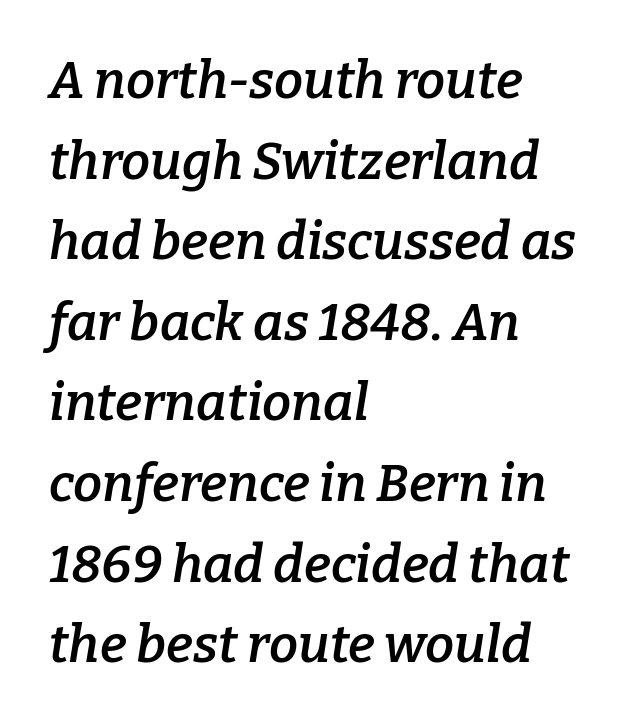
The image shows 52 px semibold serif type, italic (leaning right); set left-aligned, normal line spacing (1.55x), normal letter spacing, not underlined; low stroke contrast and a medium x-height.
